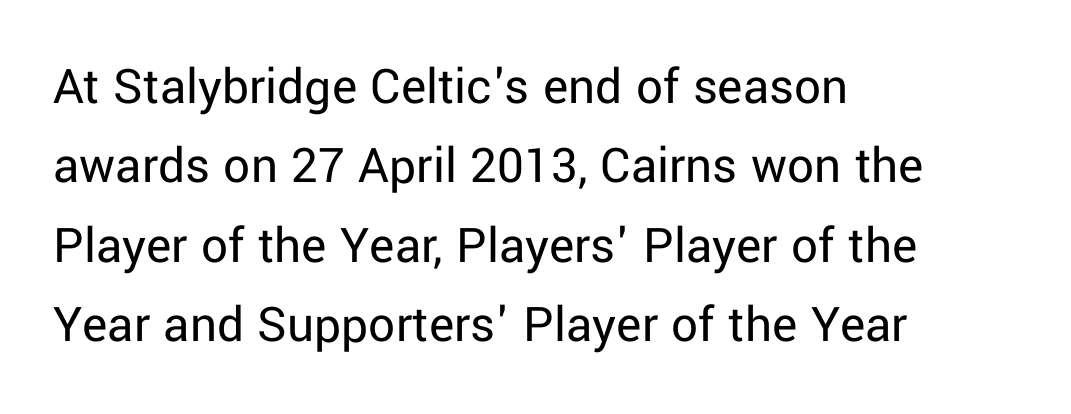
Does extra space separate the letters? No, they use regular spacing. Casual observation: everything's shoved over to the left. The rendering uses a moderate line-height, typical for paragraphs. Letterform terminals end flat and unadorned throughout the passage.
